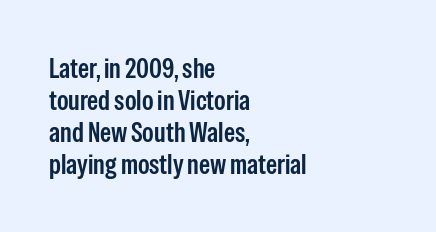
Successive baselines arrive quickly, one right under another. Posture: vertical. Look at the bottom of the vertical strokes: they stop flat, with no serifs. Just letters on the line, the space beneath them empty. A typesetter would call this proportional, since set widths differ per character.
